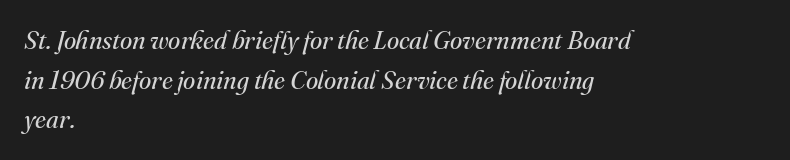
Q: Is the text bold? A: No.
Q: Is the text italic (slanted)? A: Yes, it leans right by about 16 degrees.
Q: Is the text underlined? A: No.
Q: How is the paragraph aligned? A: Left-aligned.
Q: Is the spacing between letters normal or unusually wide? A: Normal.
Q: Is the spacing between lines tight, normal or loose? A: Normal.
